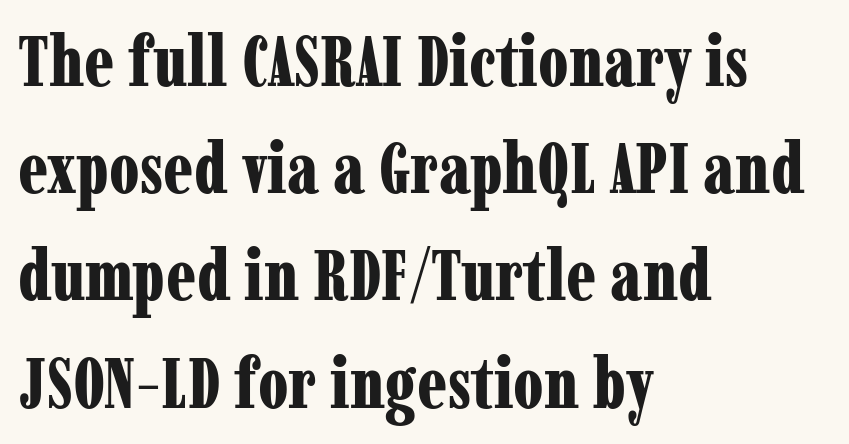
What kind of face is this? One with serifs. Does the weight exceed regular? Yes, all the way to bold. Characters remain perfectly vertical along every line. Looks like regular typesetting: each glyph gets only the width it needs.
